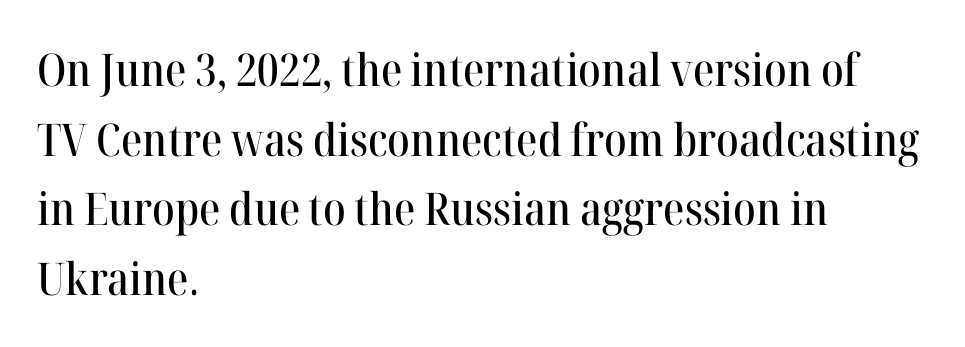
The image shows 45 px serif type, upright; set left-aligned, normal line spacing (1.55x), normal letter spacing, not underlined; high stroke contrast and a medium x-height.
